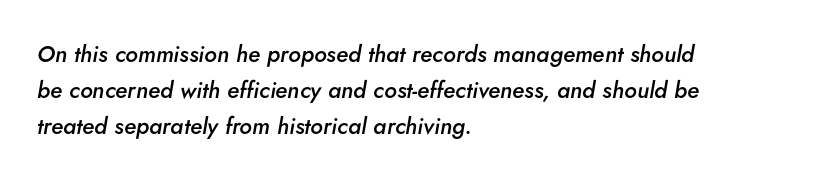
{"italic": "yes", "lean": "right", "slant_degrees": 5, "bold": "semi", "underline": "no", "align": "left", "line_spacing": "normal", "line_spacing_ratio": 1.57, "letter_spacing": "normal", "letter_spacing_em": 0.0, "glyph_px": 23}
